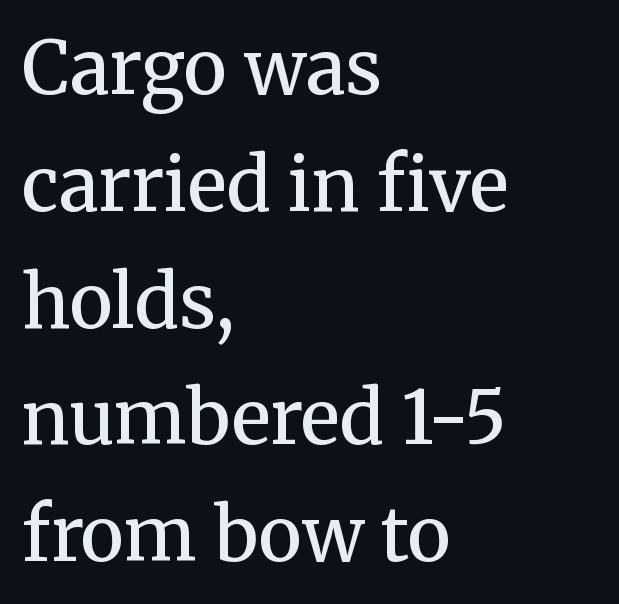
The designer went with a serif here, giving each stem small feet. Is there much room between lines? A standard amount, neither cramped nor airy. Beneath every word, the page is bare. Does extra space separate the letters? No, they use regular spacing.
